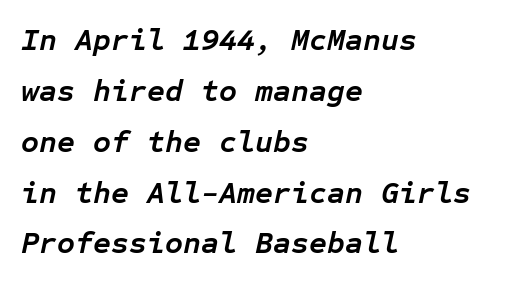
The image shows 31 px semibold type, italic (leaning right), monospaced; set left-aligned, normal line spacing (1.64x), normal letter spacing, not underlined; low stroke contrast and a medium x-height.
